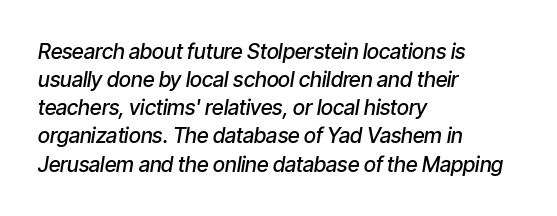
Q: Is the text bold? A: Semi-bold.
Q: Is the text italic (slanted)? A: Yes, it leans right by about 9 degrees.
Q: Is the text underlined? A: No.
Q: How is the paragraph aligned? A: Left-aligned.
Q: Is the spacing between letters normal or unusually wide? A: Normal.
Q: Is the spacing between lines tight, normal or loose? A: Normal.
